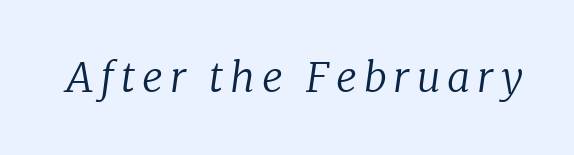
The letters advance in unequal steps, a hallmark of proportional type. Each stroke keeps to a modest, everyday thickness or less. Any mark beneath the type? The region is blank. The typeface chosen for these lines features serifs.
